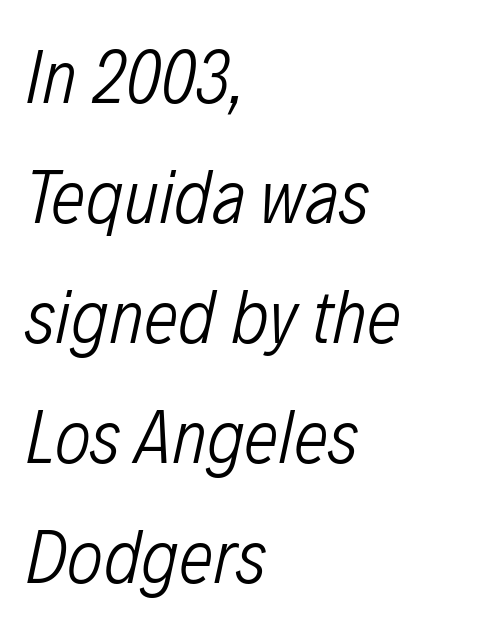
Alignment: flush left. The face used here is proportionally spaced, like ordinary book or web type. Each row of text sits above clean, open space. Horizontal bands of white between lines are of average thickness. No letter is thick-stroked: the sample isn't bold. Emphasis-style slanted type is in use.
